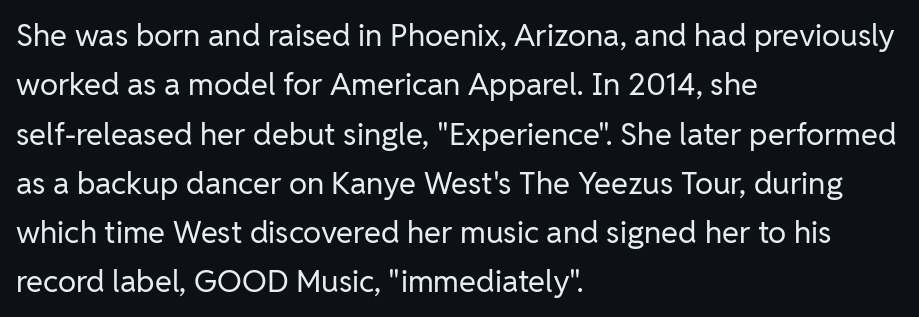
The image shows 31 px regular-weight sans-serif type, upright; set left-aligned, normal line spacing (1.59x), normal letter spacing, not underlined; low stroke contrast and a medium x-height.
